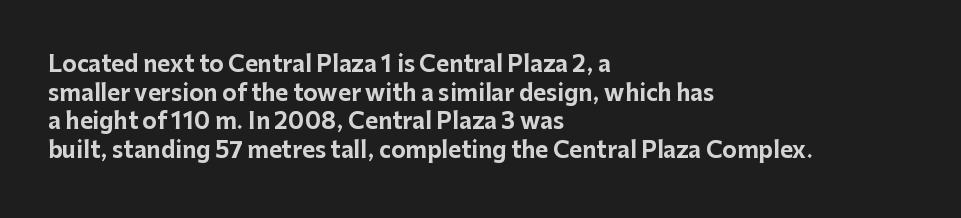
The image shows 22 px bold type, upright; set left-aligned, normal line spacing (1.3x), normal letter spacing, not underlined.
